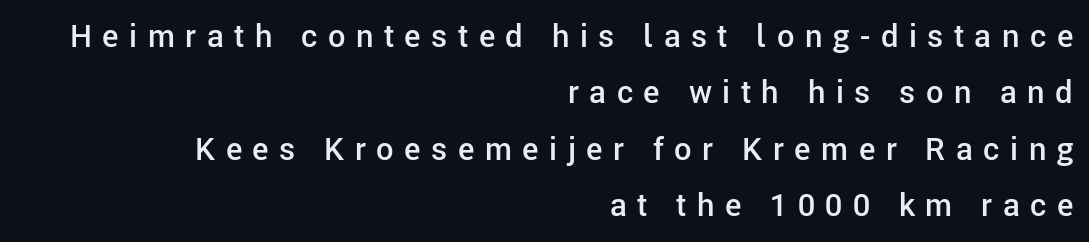
Q: Is the text bold? A: Semi-bold.
Q: Is the text italic (slanted)? A: No, it is upright.
Q: Is the typeface a serif or a sans-serif typeface? A: Sans-serif.
Q: Is the text underlined? A: No.
Q: How is the paragraph aligned? A: Right-aligned.
Q: Is the spacing between letters normal or unusually wide? A: Unusually wide.
Q: Width (condensed, normal, or wide)? A: Normal.
Q: Stroke contrast? A: Low.
Q: x-height? A: Medium.
Q: Monospaced? A: No.
